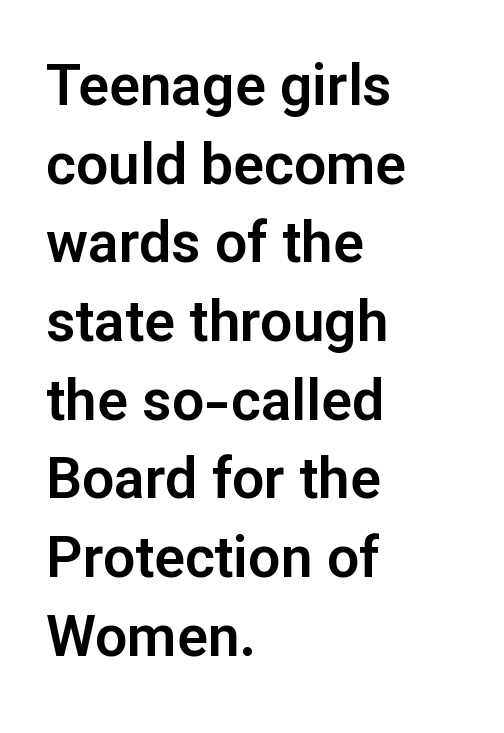
Only glyphs here, with clear space below each row. The line texture is even and compact thanks to regular tracking. A typesetter would call this proportional, since set widths differ per character. The type sits square on the baseline with zero lean.
